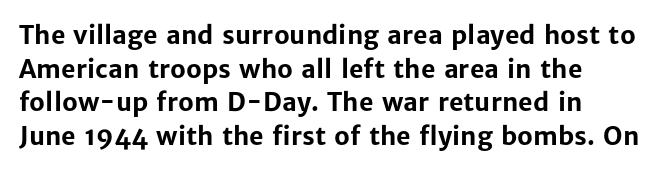
Students, note that the glyphs here touch the page at normal intervals. Chunky letters — that's bold for sure. Descenders are the only things crossing below the line. Notice how the passage keeps a crisp vertical edge on the left only.
